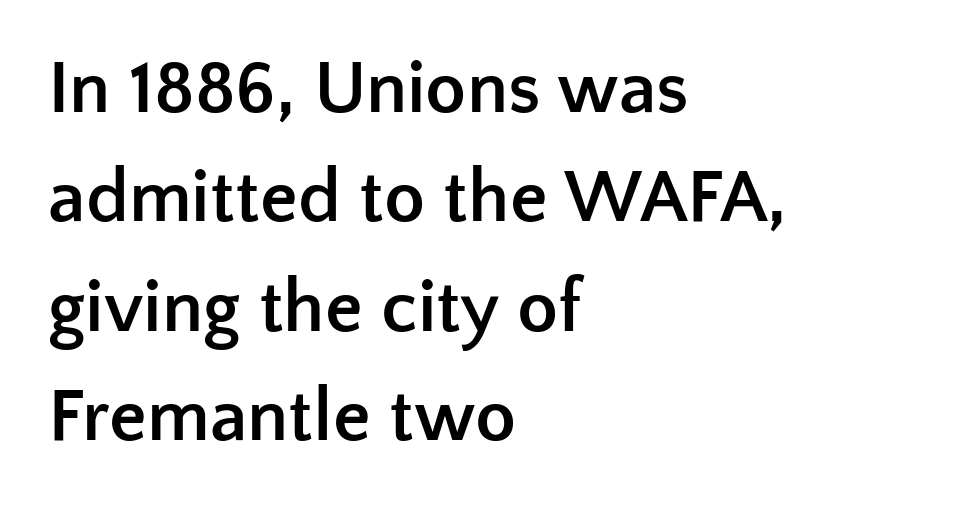
{"serif": "no", "italic": "no", "bold": "yes", "weight": "semibold", "width": "normal", "stroke_contrast": "low", "x_height": "medium", "monospaced": "no", "underline": "no", "align": "left", "line_spacing": "normal", "line_spacing_ratio": 1.46, "letter_spacing": "normal", "letter_spacing_em": 0.0, "glyph_px": 75}
